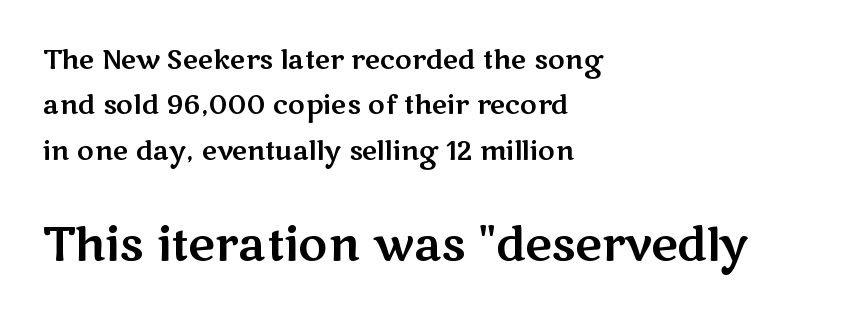
{"serif": "no", "italic": "no", "width": "wide", "stroke_contrast": "medium", "x_height": "medium", "monospaced": "no", "underline": "no", "align": "left", "line_spacing_ratio": 1.75, "letter_spacing": "normal", "letter_spacing_em": 0.0, "larger_block": "second", "size_ratio": 1.73, "glyph_px": 45}
